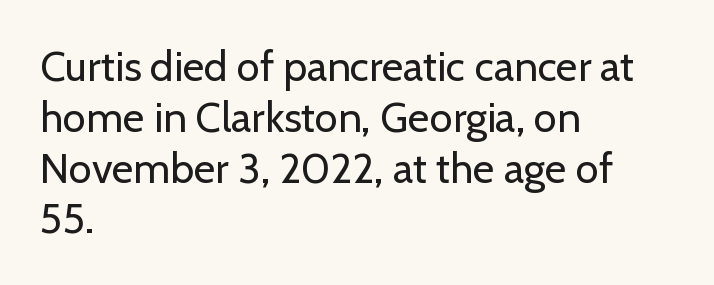
Letters rest on an invisible, unmarked baseline. On a weight scale, this lands at 450 or below. Here the designer chose a conventional face with non-uniform glyph widths. A classic flush-left, rag-right setting is used for this passage. Type style note: lacks serifs.
